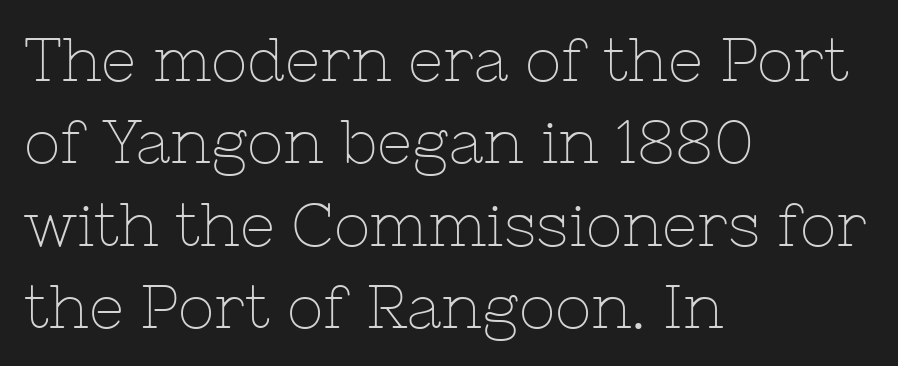
The letterforms sit at book weight or below. Regular leading. Quick note: not italic, upright. A typesetter would call this proportional, since set widths differ per character. Quick note: underline off. The typesetter chose a ragged-right arrangement here.
